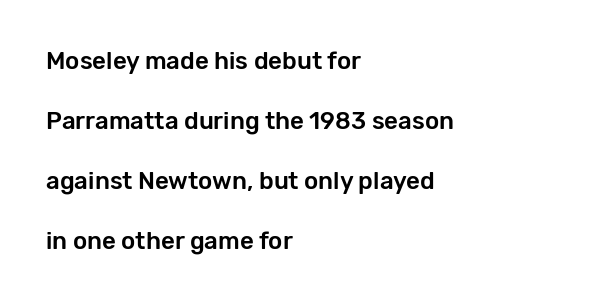
{"italic": "no", "underline": "no", "align": "left", "line_spacing": "loose", "line_spacing_ratio": 2.5, "letter_spacing": "normal", "letter_spacing_em": 0.0, "glyph_px": 24}
